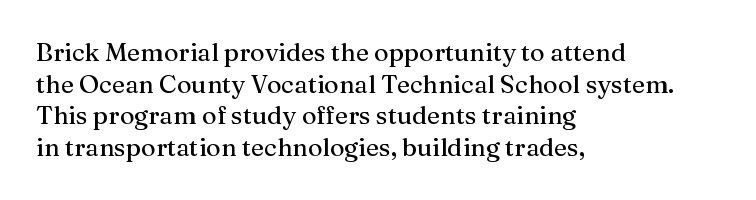
Q: Is the text italic (slanted)? A: No, it is upright.
Q: Is the text underlined? A: No.
Q: How is the paragraph aligned? A: Left-aligned.
Q: Is the spacing between letters normal or unusually wide? A: Normal.
Q: Is the spacing between lines tight, normal or loose? A: Normal.
